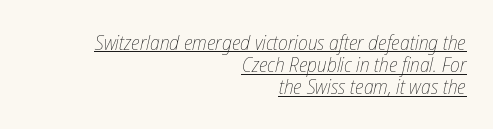
Q: Is the text bold? A: No.
Q: Is the text italic (slanted)? A: Yes, it leans right by about 12 degrees.
Q: Is the text underlined? A: Yes.
Q: How is the paragraph aligned? A: Right-aligned.
Q: Is the spacing between letters normal or unusually wide? A: Normal.
Q: Is the spacing between lines tight, normal or loose? A: Tight.
